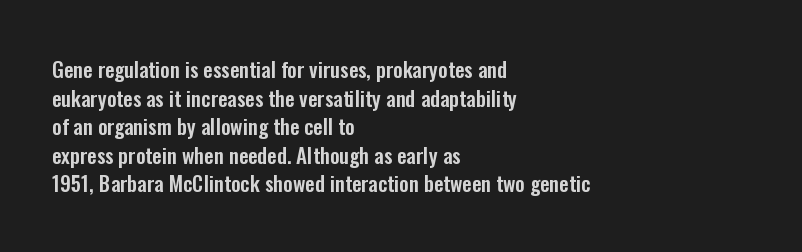
{"italic": "no", "underline": "no", "align": "left", "line_spacing": "normal", "line_spacing_ratio": 1.36, "letter_spacing": "normal", "letter_spacing_em": 0.0, "glyph_px": 21}
